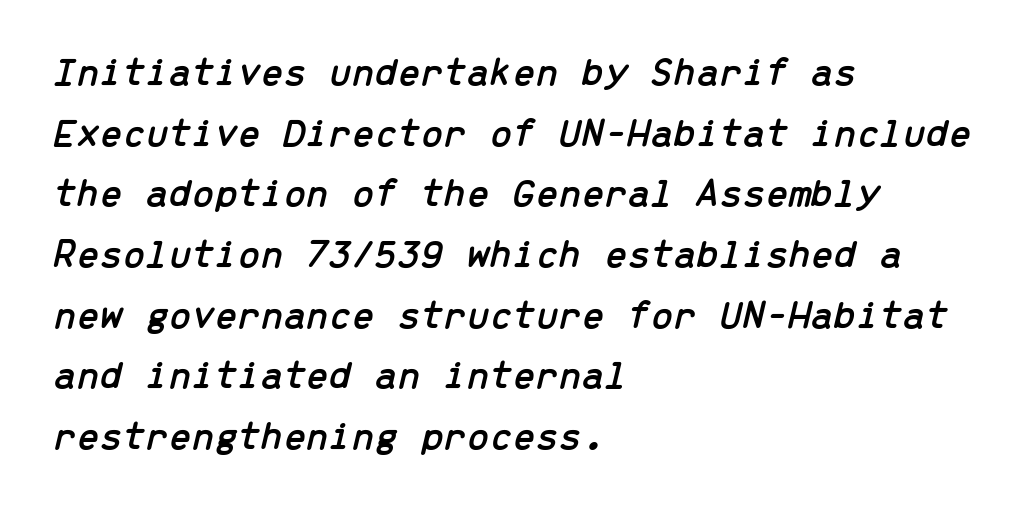
Q: Is the text italic (slanted)? A: Yes, it leans right by about 13 degrees.
Q: Is the text underlined? A: No.
Q: How is the paragraph aligned? A: Left-aligned.
Q: Is the spacing between letters normal or unusually wide? A: Normal.
Q: Is the spacing between lines tight, normal or loose? A: Normal.
Q: Width (condensed, normal, or wide)? A: Normal.
Q: Stroke contrast? A: Low.
Q: x-height? A: Medium.
Q: Monospaced? A: Yes.
